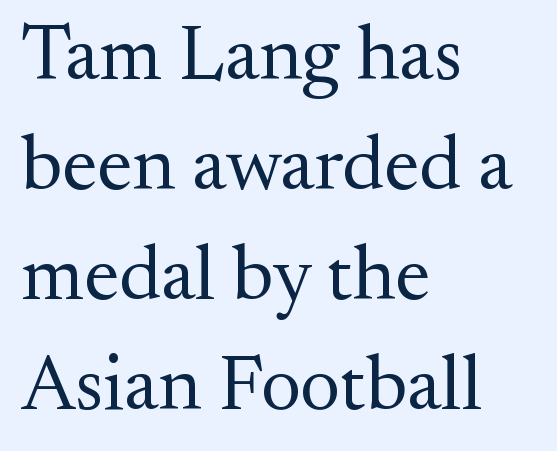
{"serif": "yes", "italic": "no", "bold": "no", "weight": "regular", "width": "normal", "stroke_contrast": "medium", "x_height": "small", "monospaced": "no", "underline": "no", "align": "left", "line_spacing": "normal", "line_spacing_ratio": 1.41, "letter_spacing": "normal", "letter_spacing_em": 0.0, "glyph_px": 78}
